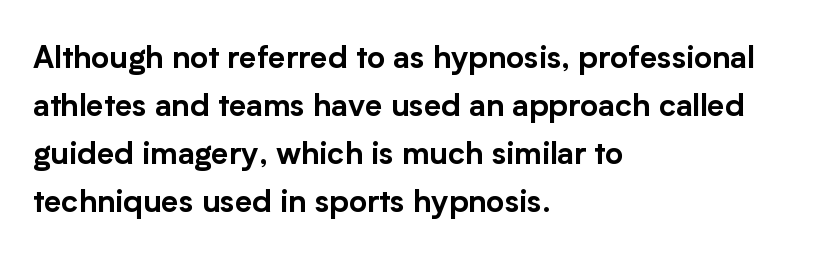
Posture: vertical. Check where the strokes stop: nothing finishes them off — pure sans. A typesetter would call this proportional, since set widths differ per character. The letterforms sit shoulder to shoulder at normal distance. In terms of leading, this rendering sits right in the middle. Underlining? Definitely not there.
